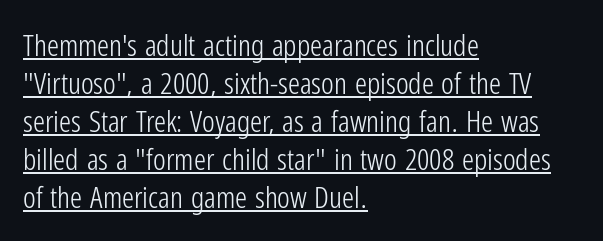
The image shows 30 px light, condensed sans-serif type, upright; set left-aligned, normal line spacing (1.27x), normal letter spacing, underlined; low stroke contrast and a medium x-height.
